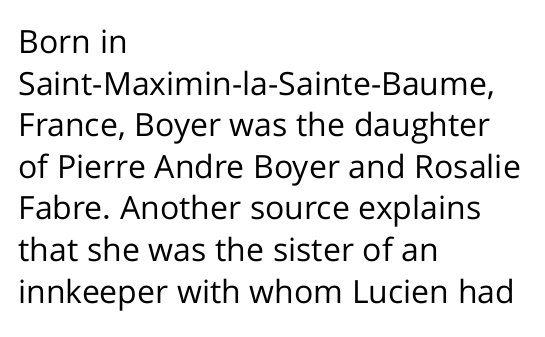
Look at the bottom of the vertical strokes: they stop flat, with no serifs. Proportional: the letters do not fall into vertical columns. Bare-footed words on every line. The lines in this sample share a left origin and differ only in where they stop. Weight: regular or lighter. This is roman type, the default non-slanted kind.
